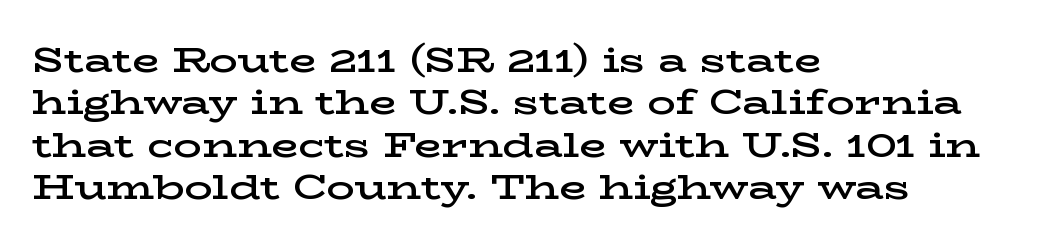
Q: Is the text bold? A: Semi-bold.
Q: Is the text italic (slanted)? A: No, it is upright.
Q: Is the typeface a serif or a sans-serif typeface? A: Serif.
Q: Is the text underlined? A: No.
Q: How is the paragraph aligned? A: Left-aligned.
Q: Is the spacing between letters normal or unusually wide? A: Normal.
Q: Width (condensed, normal, or wide)? A: Wide.
Q: Stroke contrast? A: Low.
Q: x-height? A: Medium.
Q: Monospaced? A: No.
